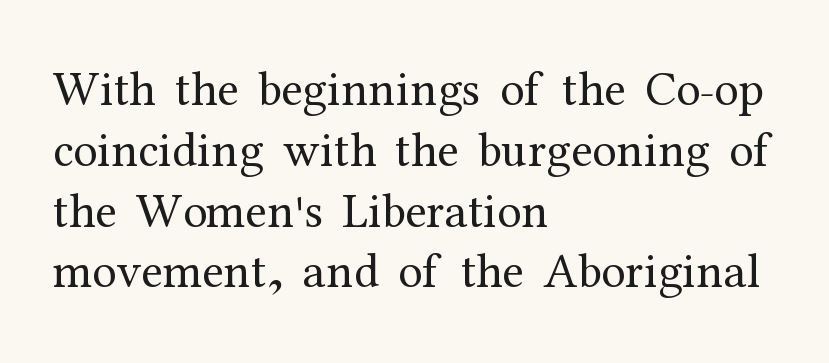
{"serif": "yes", "italic": "no", "bold": "no", "weight": "regular", "width": "normal", "stroke_contrast": "medium", "x_height": "medium", "monospaced": "no", "underline": "no", "align": "left", "line_spacing_ratio": 1.24, "letter_spacing": "normal", "letter_spacing_em": 0.0, "glyph_px": 49}
